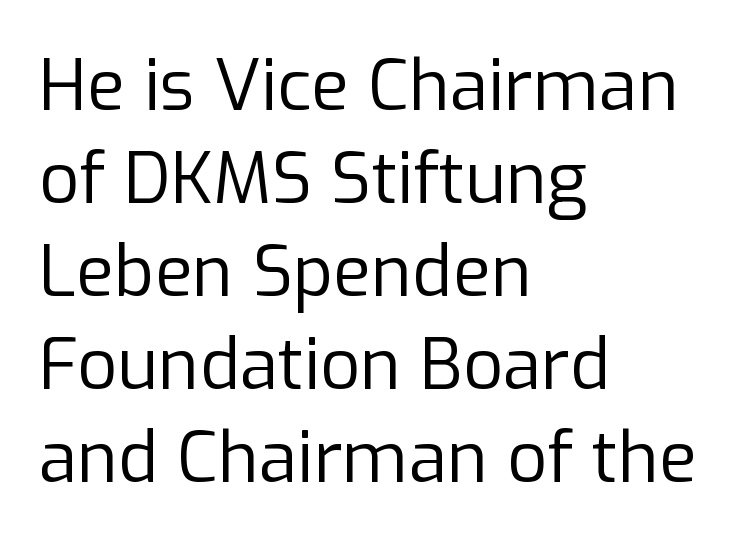
{"serif": "no", "italic": "no", "bold": "no", "weight": "regular", "width": "normal", "stroke_contrast": "low", "x_height": "medium", "monospaced": "no", "underline": "no", "align": "left", "line_spacing": "normal", "line_spacing_ratio": 1.33, "letter_spacing": "normal", "letter_spacing_em": 0.0, "glyph_px": 70}
